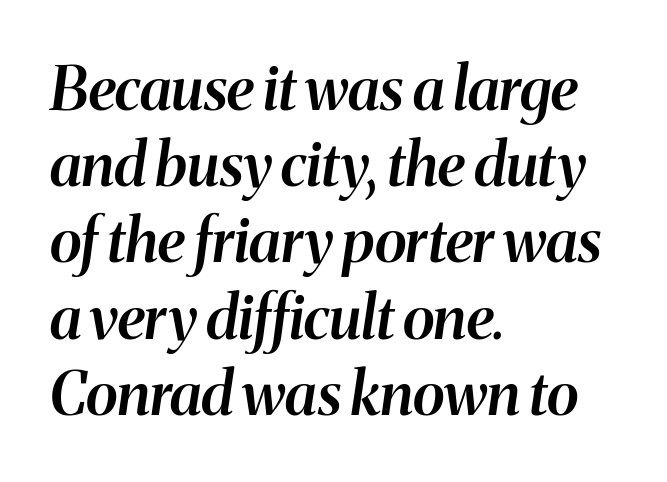
Q: Is the text bold? A: Semi-bold.
Q: Is the text italic (slanted)? A: Yes, it leans right by about 8 degrees.
Q: Is the text underlined? A: No.
Q: How is the paragraph aligned? A: Left-aligned.
Q: Is the spacing between letters normal or unusually wide? A: Normal.
Q: Is the spacing between lines tight, normal or loose? A: Normal.
Q: Width (condensed, normal, or wide)? A: Normal.
Q: Stroke contrast? A: Medium.
Q: x-height? A: Medium.
Q: Monospaced? A: No.
